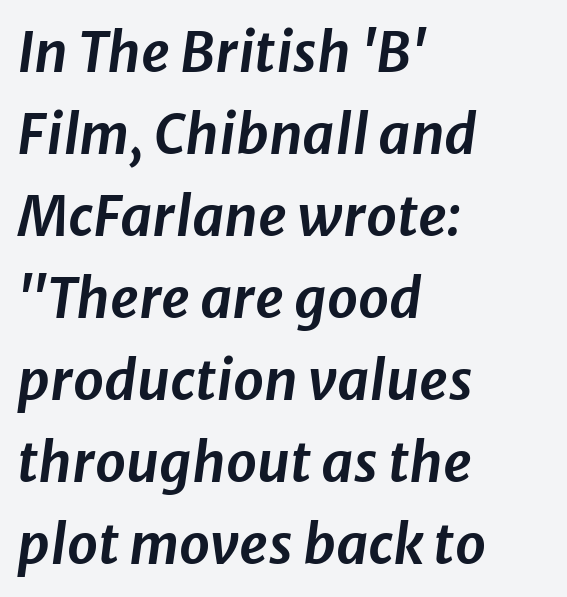
Q: Is the text italic (slanted)? A: Yes, it leans right by about 8 degrees.
Q: Is the text underlined? A: No.
Q: How is the paragraph aligned? A: Left-aligned.
Q: Is the spacing between letters normal or unusually wide? A: Normal.
Q: Is the spacing between lines tight, normal or loose? A: Normal.
Q: Width (condensed, normal, or wide)? A: Normal.
Q: Stroke contrast? A: Low.
Q: x-height? A: Medium.
Q: Monospaced? A: No.
